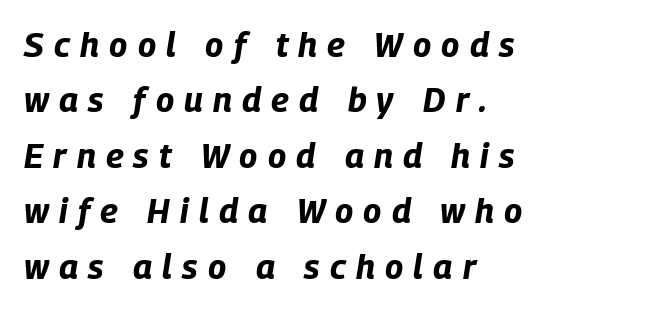
{"italic": "yes", "lean": "right", "slant_degrees": 9, "bold": "yes", "weight": "bold", "width": "condensed", "stroke_contrast": "low", "x_height": "large", "monospaced": "no", "underline": "no", "align": "left", "line_spacing": "normal", "line_spacing_ratio": 1.63, "letter_spacing": "wide", "letter_spacing_em": 0.3, "glyph_px": 34}
